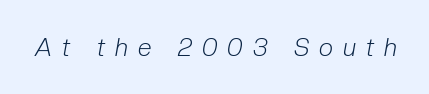
The image shows 25 px text type, italic (leaning right); set unusually wide letter spacing (+0.41 em), not underlined.
